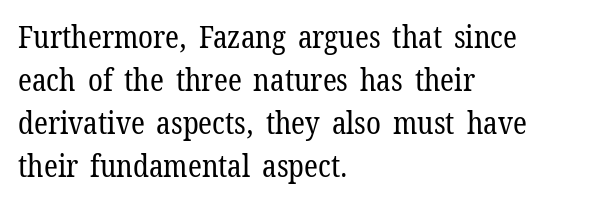
{"serif": "yes", "italic": "no", "bold": "no", "weight": "regular", "width": "normal", "stroke_contrast": "low", "x_height": "medium", "monospaced": "no", "underline": "no", "align": "left", "line_spacing": "normal", "line_spacing_ratio": 1.43, "letter_spacing": "normal", "letter_spacing_em": 0.0, "glyph_px": 30}
